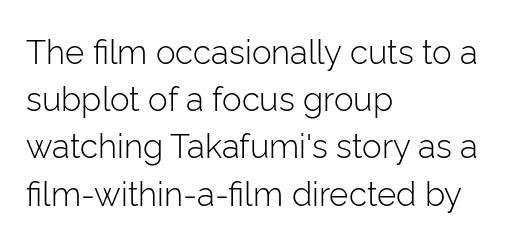
{"serif": "no", "italic": "no", "bold": "no", "weight": "light", "width": "normal", "stroke_contrast": "low", "x_height": "medium", "monospaced": "no", "underline": "no", "align": "left", "line_spacing": "normal", "line_spacing_ratio": 1.43, "letter_spacing": "normal", "letter_spacing_em": 0.0, "glyph_px": 33}
